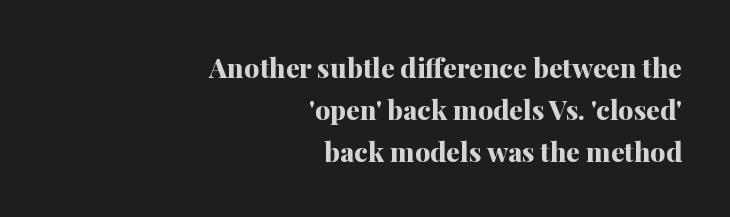
{"italic": "no", "bold": "yes", "underline": "no", "align": "right", "line_spacing": "normal", "line_spacing_ratio": 1.55, "letter_spacing": "normal", "letter_spacing_em": 0.0, "glyph_px": 27}
